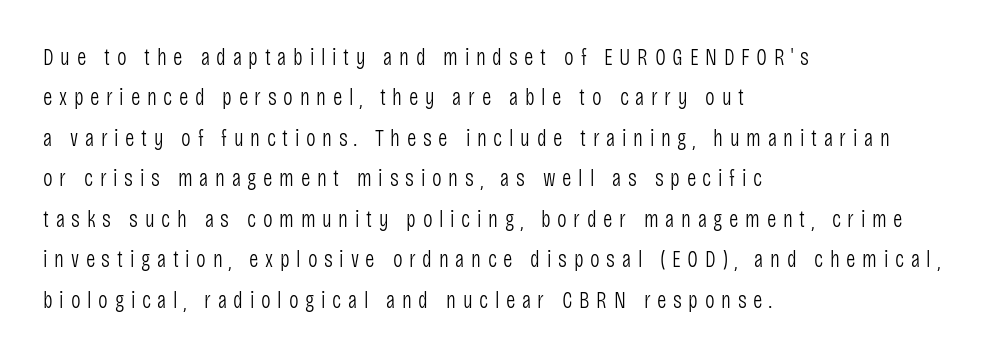
The paragraph has a hard left edge and a soft right edge. The gap between lines stays unmarked. Observe the wide spacing: letters keep a clear distance from each other. These lines were composed using upright roman letters.
